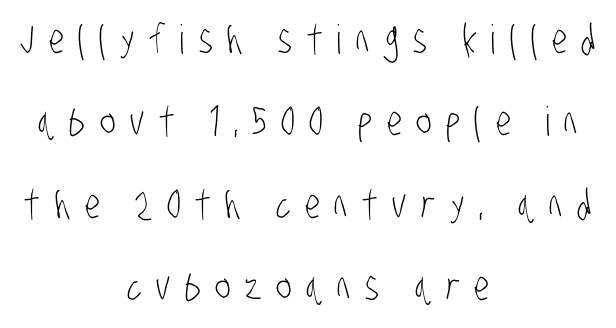
Q: Is the text bold? A: No.
Q: Is the typeface a serif or a sans-serif typeface? A: Sans-serif.
Q: Is the text underlined? A: No.
Q: How is the paragraph aligned? A: Centered.
Q: Is the spacing between letters normal or unusually wide? A: Unusually wide.
Q: Is the spacing between lines tight, normal or loose? A: Loose.
Q: Width (condensed, normal, or wide)? A: Condensed.
Q: Stroke contrast? A: Low.
Q: x-height? A: Large.
Q: Monospaced? A: No.
